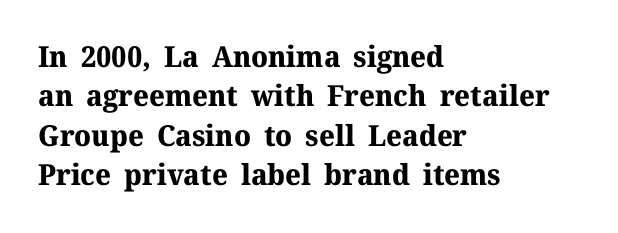
{"serif": "yes", "italic": "no", "bold": "yes", "weight": "bold", "width": "normal", "stroke_contrast": "medium", "x_height": "medium", "monospaced": "no", "underline": "no", "align": "left", "line_spacing": "normal", "line_spacing_ratio": 1.36, "letter_spacing": "normal", "letter_spacing_em": 0.0, "glyph_px": 29}
